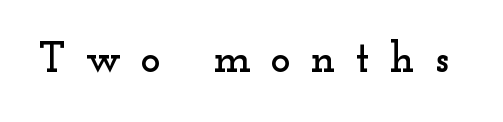
Q: Is the text italic (slanted)? A: No, it is upright.
Q: Is the typeface a serif or a sans-serif typeface? A: Serif.
Q: Is the text underlined? A: No.
Q: Is the spacing between letters normal or unusually wide? A: Unusually wide.
Q: Width (condensed, normal, or wide)? A: Wide.
Q: Stroke contrast? A: Low.
Q: x-height? A: Small.
Q: Monospaced? A: No.
